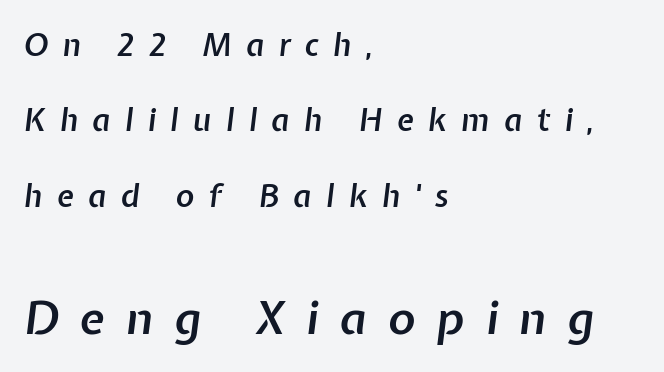
Q: Is the text bold? A: Semi-bold.
Q: Is the text italic (slanted)? A: Yes, it leans right by about 7 degrees.
Q: Is the text underlined? A: No.
Q: How is the paragraph aligned? A: Left-aligned.
Q: Is the spacing between letters normal or unusually wide? A: Unusually wide.
Q: Is the spacing between lines tight, normal or loose? A: Loose.
Q: Which block of text is set in a larger size, the first (top) or the second (bottom)? A: The second (bottom) one.
Q: Width (condensed, normal, or wide)? A: Normal.
Q: Stroke contrast? A: Low.
Q: x-height? A: Medium.
Q: Monospaced? A: No.
